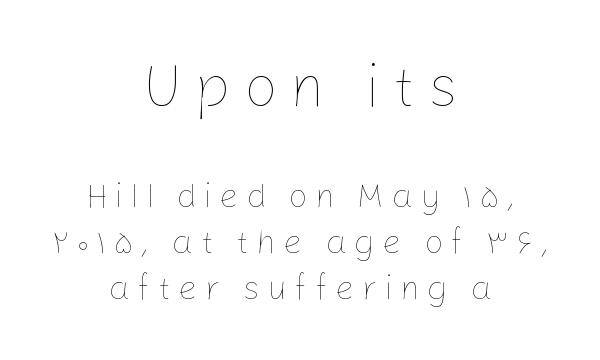
Q: Is the text bold? A: No.
Q: Is the text italic (slanted)? A: No, it is upright.
Q: Is the text underlined? A: No.
Q: How is the paragraph aligned? A: Centered.
Q: Is the spacing between letters normal or unusually wide? A: Unusually wide.
Q: Is the spacing between lines tight, normal or loose? A: Normal.
Q: Which block of text is set in a larger size, the first (top) or the second (bottom)? A: The first (top) one.
Q: Width (condensed, normal, or wide)? A: Normal.
Q: Stroke contrast? A: Low.
Q: x-height? A: Medium.
Q: Monospaced? A: No.
